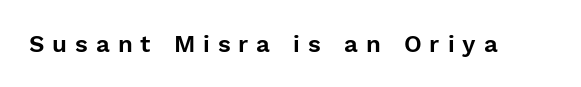
Any mark beneath the type? The region is blank. The letters stand straight up with perfectly vertical stems. Someone cranked the tracking dial way up on this one.
